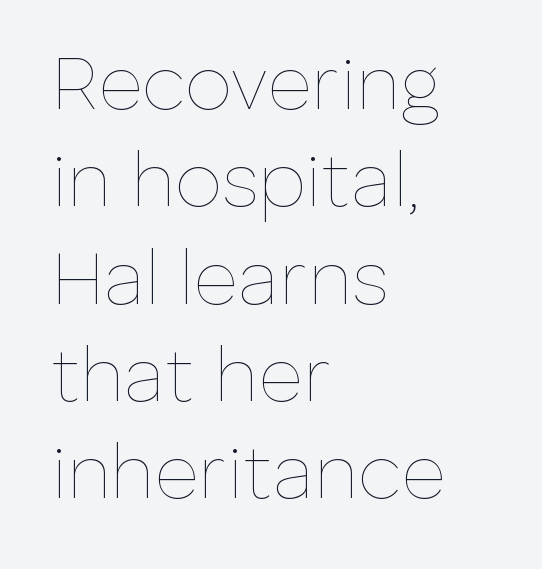
{"italic": "no", "bold": "no", "weight": "thin", "width": "normal", "stroke_contrast": "low", "x_height": "medium", "monospaced": "no", "underline": "no", "align": "left", "line_spacing": "normal", "line_spacing_ratio": 1.28, "letter_spacing": "normal", "letter_spacing_em": 0.0, "glyph_px": 76}
